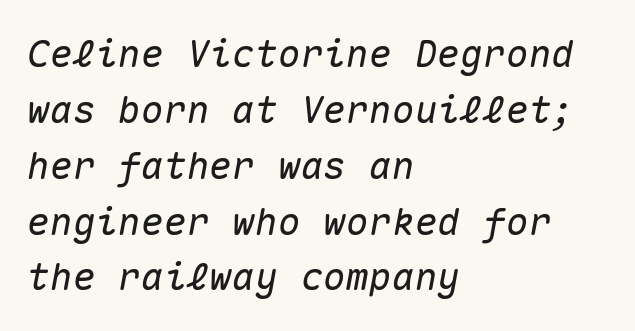
Q: Is the text italic (slanted)? A: Yes, it leans right by about 10 degrees.
Q: Is the text underlined? A: No.
Q: How is the paragraph aligned? A: Left-aligned.
Q: Is the spacing between letters normal or unusually wide? A: Normal.
Q: Is the spacing between lines tight, normal or loose? A: Normal.
Q: Width (condensed, normal, or wide)? A: Normal.
Q: Stroke contrast? A: Medium.
Q: x-height? A: Medium.
Q: Monospaced? A: Yes.
